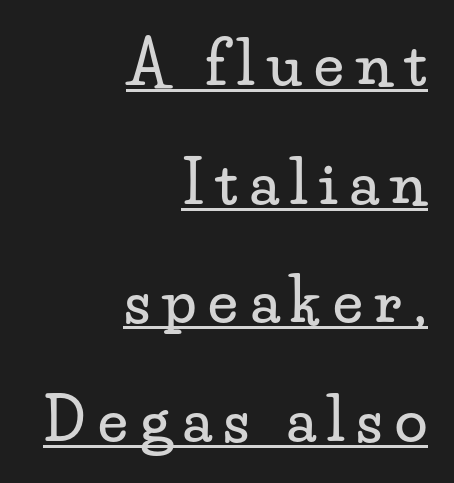
Q: Is the text italic (slanted)? A: No, it is upright.
Q: Is the typeface a serif or a sans-serif typeface? A: Serif.
Q: Is the text underlined? A: Yes.
Q: How is the paragraph aligned? A: Right-aligned.
Q: Is the spacing between letters normal or unusually wide? A: Unusually wide.
Q: Is the spacing between lines tight, normal or loose? A: Loose.
Q: Width (condensed, normal, or wide)? A: Wide.
Q: Stroke contrast? A: Low.
Q: x-height? A: Small.
Q: Monospaced? A: No.
